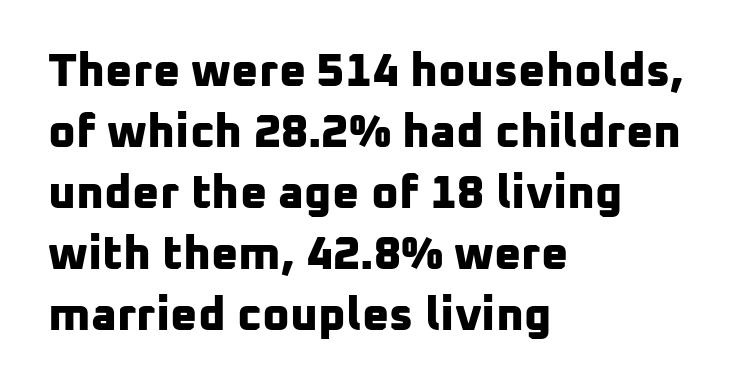
On the weight axis this lands at bold, roughly 700. Spacing verdict: proportional, widths tailored to each character. Each new line begins a customary step beneath the previous one. Here the glyphs are tracked normally, forming tight word shapes. The specimen omits any rule beneath the text block's lines.
